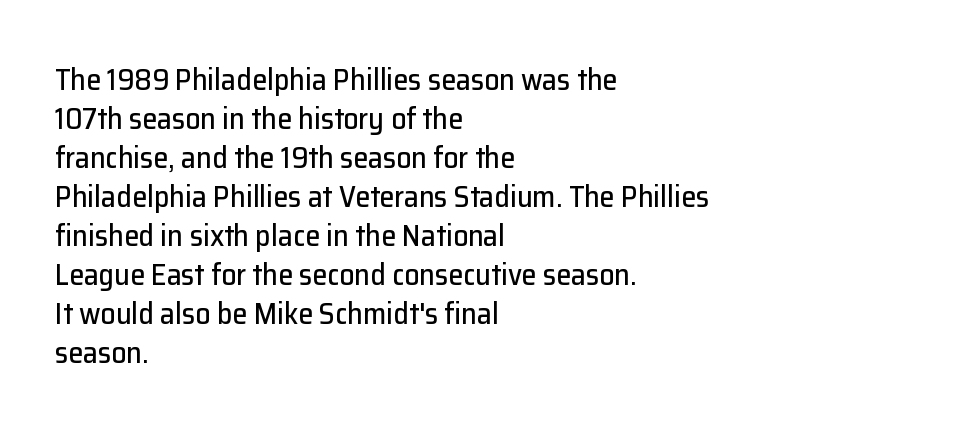
{"serif": "no", "italic": "no", "width": "normal", "stroke_contrast": "low", "x_height": "medium", "monospaced": "no", "underline": "no", "align": "left", "line_spacing": "normal", "line_spacing_ratio": 1.3, "letter_spacing": "normal", "letter_spacing_em": 0.0, "glyph_px": 30}
